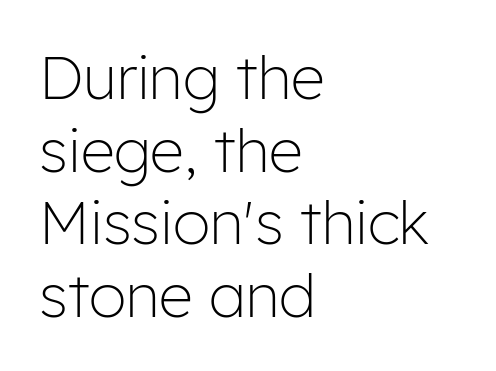
{"serif": "no", "italic": "no", "bold": "no", "weight": "light", "width": "normal", "stroke_contrast": "low", "x_height": "medium", "monospaced": "no", "underline": "no", "align": "left", "line_spacing_ratio": 1.21, "letter_spacing": "normal", "letter_spacing_em": 0.0, "glyph_px": 60}
